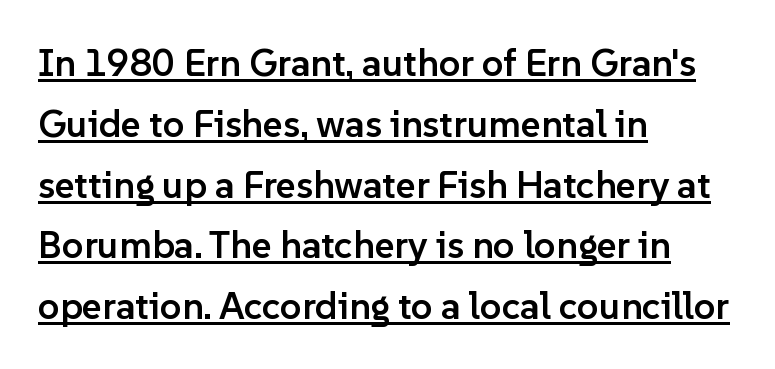
Baseline-to-baseline distance is the conventional proportion of letter height. Each letter keeps its own natural width here, so spacing adapts to shape. Nothing sits at the stroke ends, so this counts as sans-serif. Characters remain perfectly vertical along every line.
